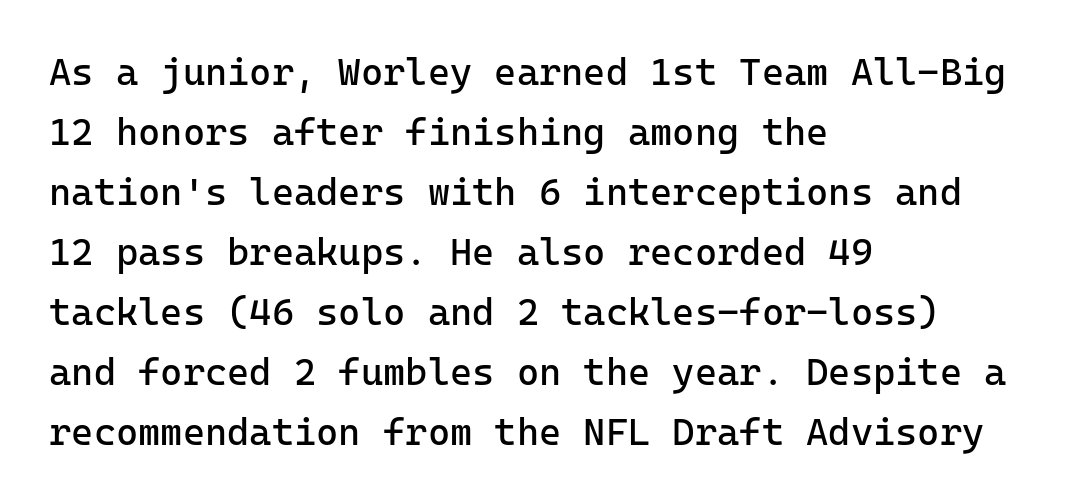
The image shows 38 px regular-weight sans-serif type, upright, monospaced; set left-aligned, normal line spacing (1.58x), normal letter spacing, not underlined; low stroke contrast and a medium x-height.
